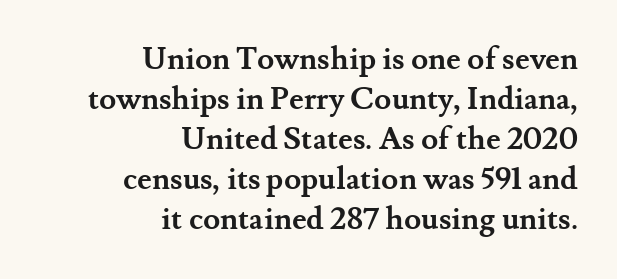
Q: Is the text bold? A: Yes.
Q: Is the text italic (slanted)? A: No, it is upright.
Q: Is the typeface a serif or a sans-serif typeface? A: Serif.
Q: Is the text underlined? A: No.
Q: How is the paragraph aligned? A: Right-aligned.
Q: Is the spacing between letters normal or unusually wide? A: Normal.
Q: Is the spacing between lines tight, normal or loose? A: Normal.
Q: Width (condensed, normal, or wide)? A: Normal.
Q: Stroke contrast? A: Medium.
Q: x-height? A: Small.
Q: Monospaced? A: No.
